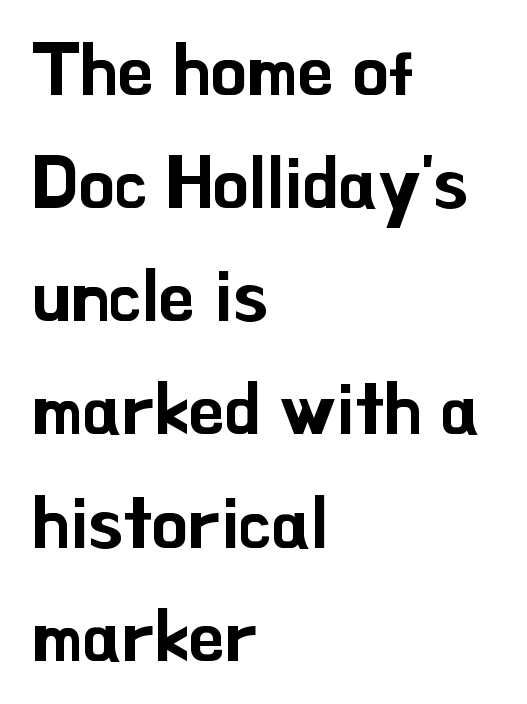
{"serif": "no", "italic": "no", "width": "normal", "stroke_contrast": "low", "x_height": "small", "monospaced": "no", "underline": "no", "align": "left", "line_spacing": "normal", "line_spacing_ratio": 1.55, "letter_spacing": "normal", "letter_spacing_em": 0.0, "glyph_px": 73}
